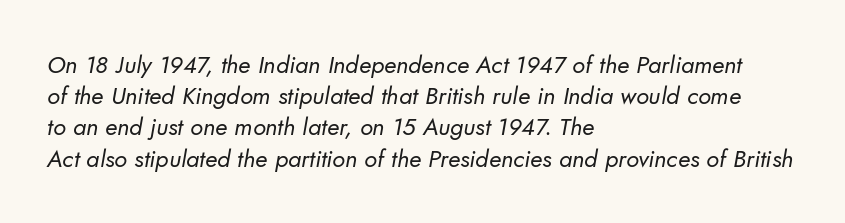
{"bold": "no", "underline": "no", "align": "left", "line_spacing": "normal", "line_spacing_ratio": 1.3, "letter_spacing": "normal", "letter_spacing_em": 0.0, "glyph_px": 24}
